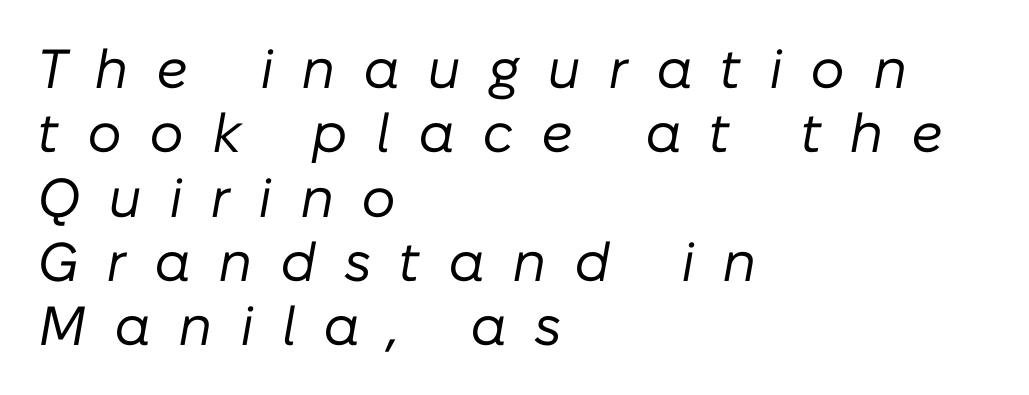
{"italic": "yes", "lean": "right", "slant_degrees": 10, "bold": "no", "weight": "regular", "width": "normal", "stroke_contrast": "low", "x_height": "medium", "monospaced": "no", "underline": "no", "align": "left", "line_spacing_ratio": 1.17, "letter_spacing": "wide", "letter_spacing_em": 0.5, "glyph_px": 55}
